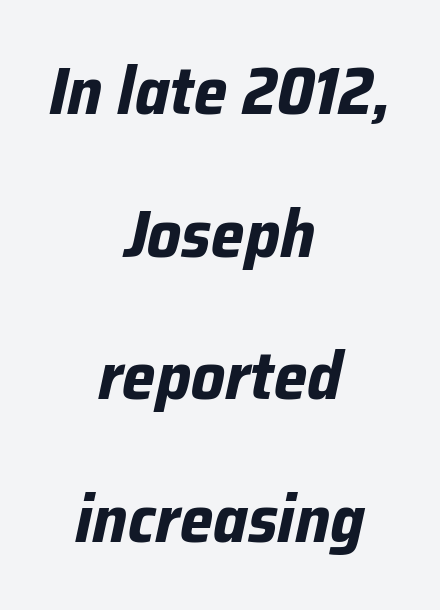
Pretty heavy lettering here — definitely bold. Type without underlining. Think of a printed novel: that variable character pitch is what you see here. The compositor balanced each line on the midline. Every character sits at an angle, as italics do. Glyph-to-glyph distance matches everyday printed text.
